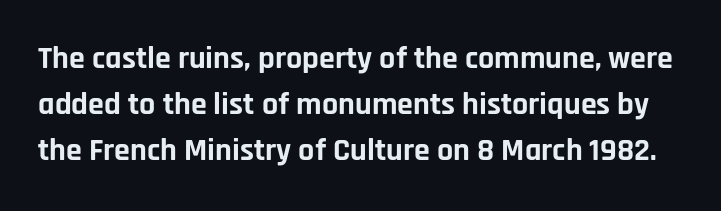
Q: Is the text bold? A: Yes.
Q: Is the text italic (slanted)? A: No, it is upright.
Q: Is the typeface a serif or a sans-serif typeface? A: Sans-serif.
Q: Is the text underlined? A: No.
Q: Is the spacing between letters normal or unusually wide? A: Normal.
Q: Is the spacing between lines tight, normal or loose? A: Normal.
Q: Width (condensed, normal, or wide)? A: Normal.
Q: Stroke contrast? A: Low.
Q: x-height? A: Large.
Q: Monospaced? A: No.
